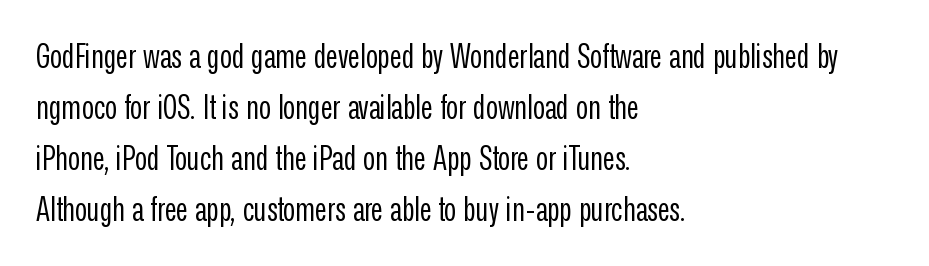
{"serif": "no", "italic": "no", "bold": "no", "weight": "regular", "width": "condensed", "stroke_contrast": "low", "x_height": "medium", "monospaced": "no", "underline": "no", "align": "left", "line_spacing": "normal", "line_spacing_ratio": 1.55, "letter_spacing": "normal", "letter_spacing_em": 0.0, "glyph_px": 33}
